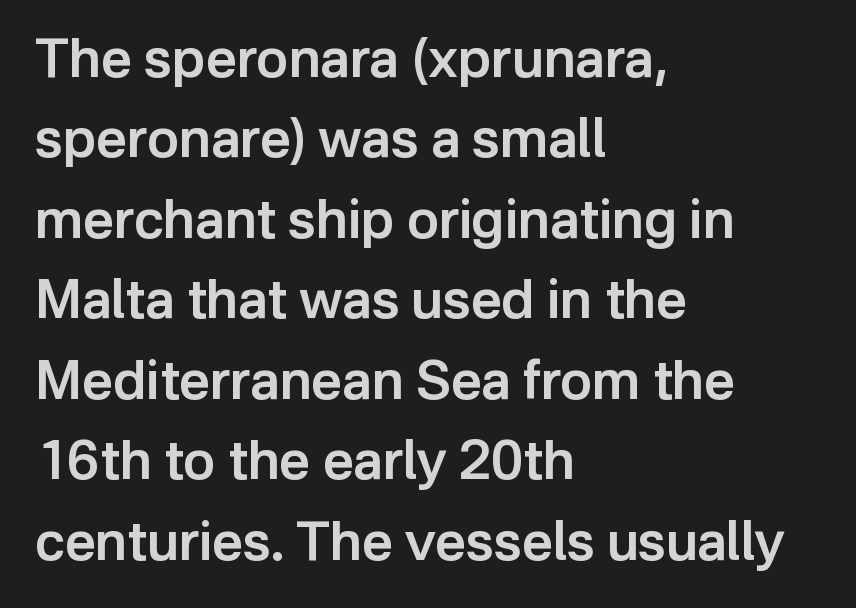
These lines are rendered in a variable-pitch font. Note: no serifs on the glyphs. Is there much room between lines? A standard amount, neither cramped nor airy. Reading down the block, your eye returns to a fixed left position each line. A bit beefed up — I'd call it semibold rather than bold.
